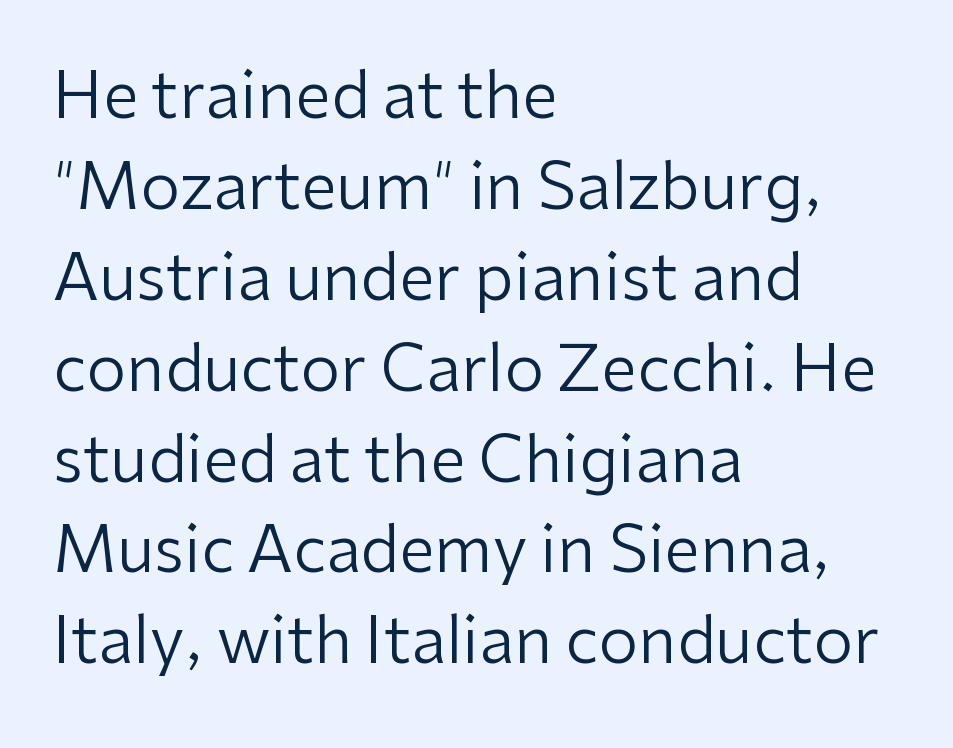
The rendering keeps characters at their native spacing. Whoever set this chose a conventional vertical rhythm. A typesetter would call this proportional, since set widths differ per character. The letterforms sit at book weight or below. The characters display no serif detailing; their extremities are plain. Italic: no, the glyphs are upright roman.
